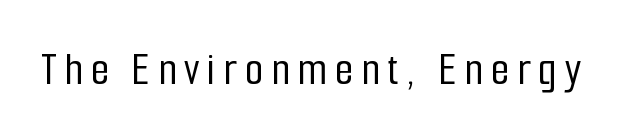
{"serif": "no", "italic": "no", "width": "condensed", "stroke_contrast": "low", "x_height": "medium", "monospaced": "no", "underline": "no", "glyph_px": 48}
